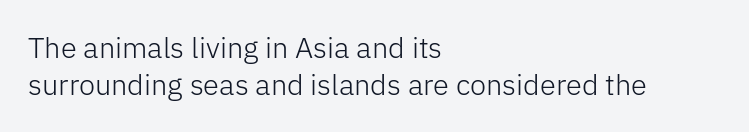
The setting favours the left margin, as ordinary paragraphs usually do. Is this a fixed-width face? No — the glyphs have proportional, varying widths. The space between consecutive lines is moderate. Each stroke keeps to a modest, everyday thickness or less. The text was rendered using a sans face with plain stroke endings.
